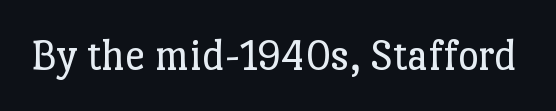
The image shows 45 px regular-weight serif type, upright; set normal letter spacing, not underlined; low stroke contrast and a medium x-height.
